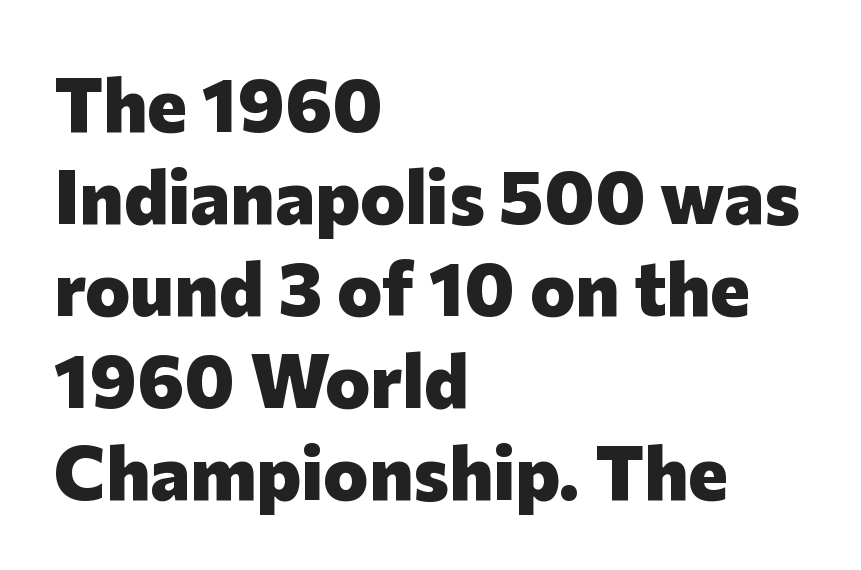
The line texture is even and compact thanks to regular tracking. The lines in this sample share a left origin and differ only in where they stop. Heavy, bold letterforms. Serifs: no, the terminals of the letterforms are clean.
